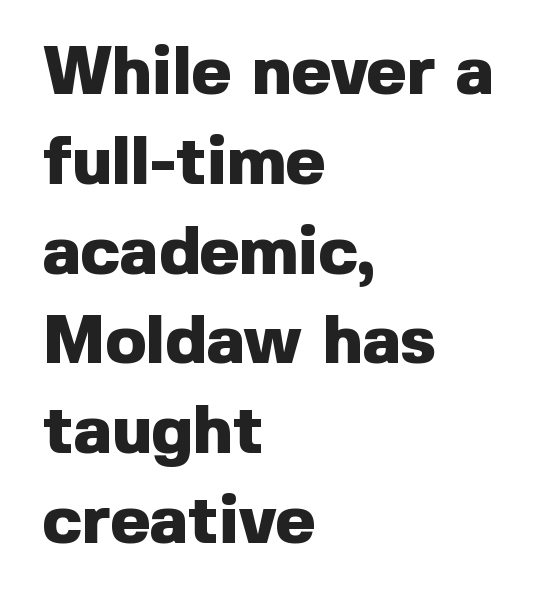
The image shows 68 px heavy sans-serif type, upright; set left-aligned, normal line spacing (1.32x), normal letter spacing, not underlined; a medium x-height.
